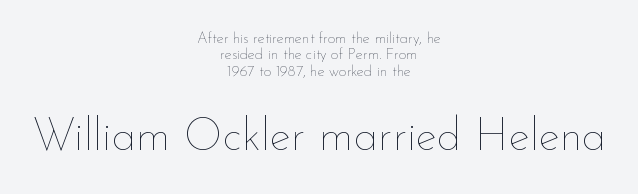
The image shows 45 px thin type, upright; set centered, tight line spacing (1.1x), normal letter spacing, not underlined; the second (bottom) block is 3.0x larger; low stroke contrast and a small x-height.
